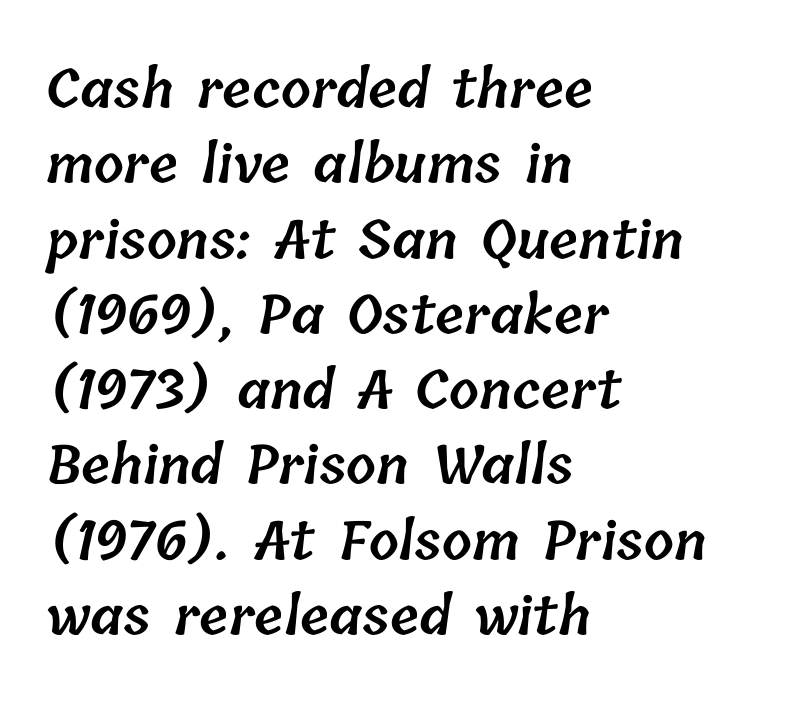
Q: Is the text bold? A: Semi-bold.
Q: Is the text underlined? A: No.
Q: How is the paragraph aligned? A: Left-aligned.
Q: Is the spacing between letters normal or unusually wide? A: Normal.
Q: Is the spacing between lines tight, normal or loose? A: Normal.
Q: Width (condensed, normal, or wide)? A: Normal.
Q: Stroke contrast? A: Low.
Q: x-height? A: Medium.
Q: Monospaced? A: No.
